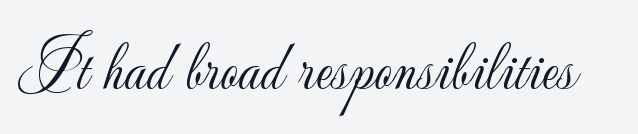
{"serif": "no", "bold": "no", "weight": "light", "width": "normal", "stroke_contrast": "low", "x_height": "small", "monospaced": "no", "underline": "no", "letter_spacing": "normal", "letter_spacing_em": 0.0, "glyph_px": 70}
